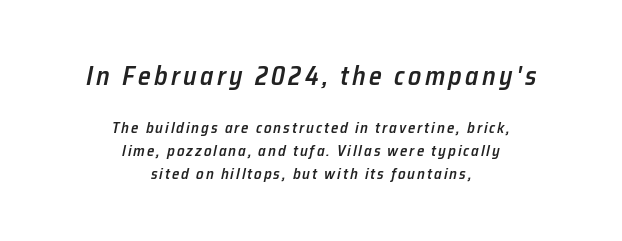
The image shows 26 px text type, italic (leaning right); set centered, normal line spacing (1.52x), not underlined; the first (top) block is 1.73x larger.
